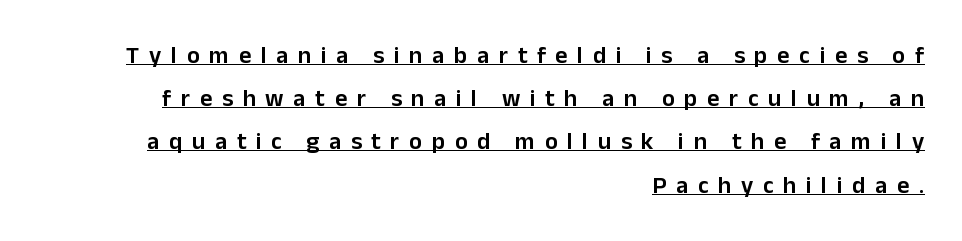
Like a heading marked for emphasis, these lines bear an underscore. These lines have a slow, spaced-out rhythm from letter to letter. Summary of weight: moderately heavy, a semibold. Upright lettering throughout.
